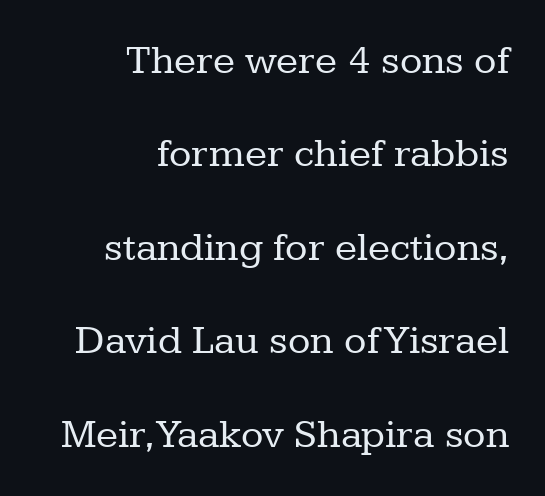
Horizontally, the lines are justified to the trailing edge only. Is this a fixed-width face? No — the glyphs have proportional, varying widths. A typesetter would call this leading open, well beyond the default. The horizontal fit of the characters is conventional and even.
